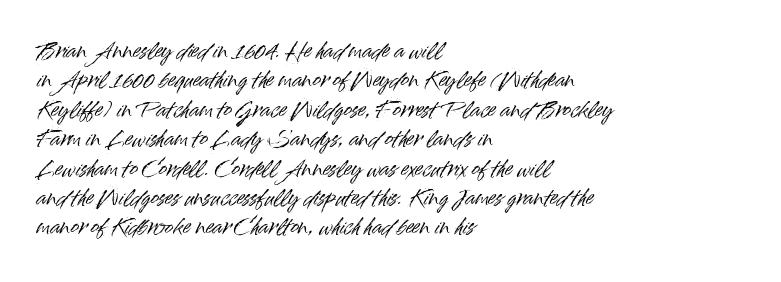
{"underline": "no", "align": "left", "line_spacing": "normal", "line_spacing_ratio": 1.47, "letter_spacing": "normal", "letter_spacing_em": 0.0, "glyph_px": 20}
